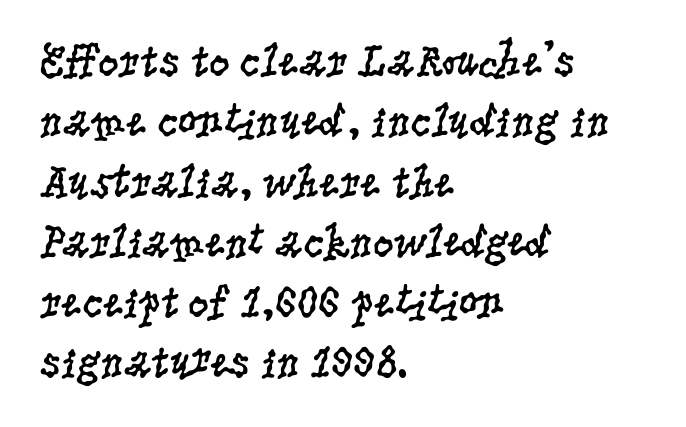
The image shows 46 px regular-weight, condensed serif type; set left-aligned, normal line spacing (1.31x), normal letter spacing, not underlined; low stroke contrast and a large x-height.
